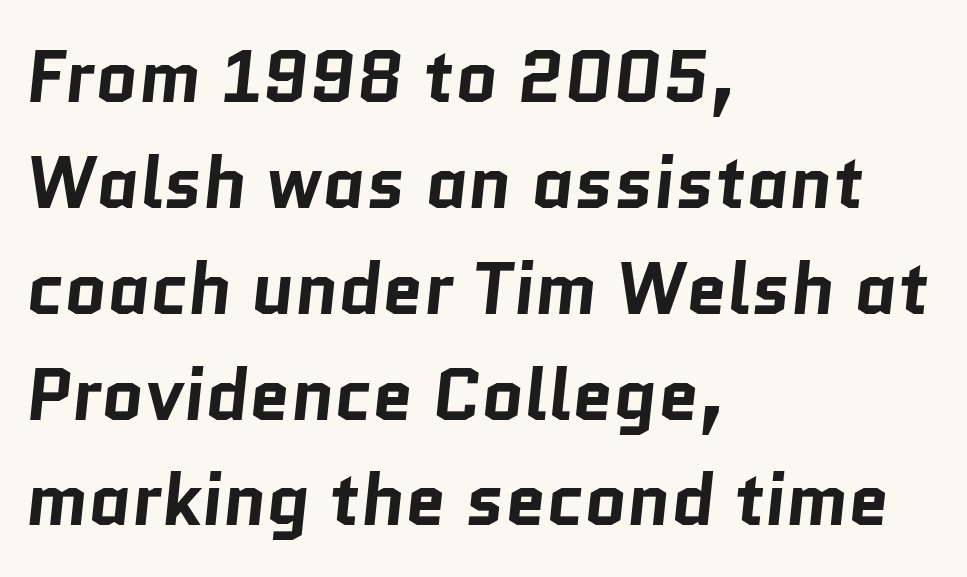
Honestly, there is no underline to notice here at all. Where is the straight margin? On the left. You could not count columns in this text — the font is proportionally spaced. You could call the tracking neutral — neither tight nor loose. The glyphs have the mass of a bold cut. Baseline-to-baseline distance is the conventional proportion of letter height.
